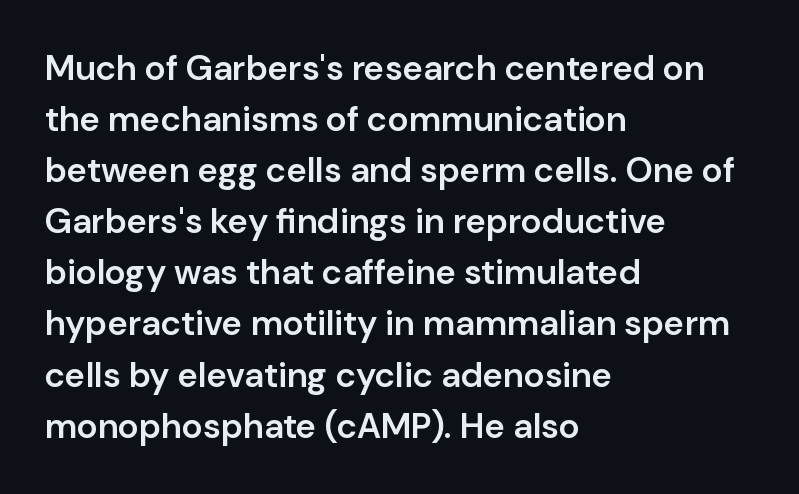
Q: Is the text bold? A: Semi-bold.
Q: Is the text italic (slanted)? A: No, it is upright.
Q: Is the typeface a serif or a sans-serif typeface? A: Sans-serif.
Q: Is the text underlined? A: No.
Q: How is the paragraph aligned? A: Left-aligned.
Q: Is the spacing between letters normal or unusually wide? A: Normal.
Q: Is the spacing between lines tight, normal or loose? A: Normal.
Q: Width (condensed, normal, or wide)? A: Normal.
Q: Stroke contrast? A: Low.
Q: x-height? A: Medium.
Q: Monospaced? A: No.
